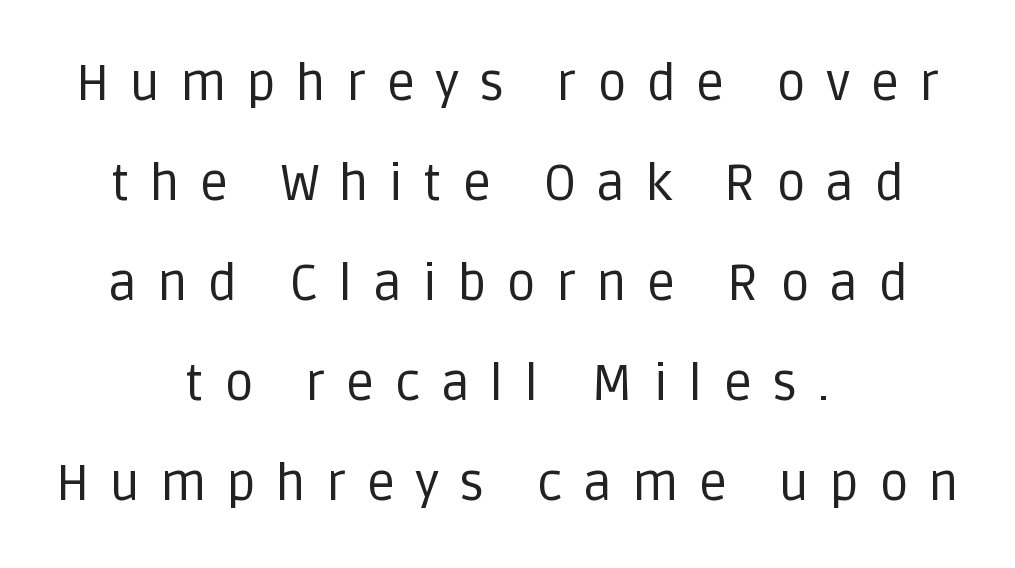
{"serif": "no", "italic": "no", "bold": "no", "weight": "regular", "width": "normal", "stroke_contrast": "low", "x_height": "large", "monospaced": "no", "underline": "no", "align": "center", "line_spacing": "loose", "line_spacing_ratio": 1.96, "letter_spacing": "wide", "letter_spacing_em": 0.39, "glyph_px": 51}
